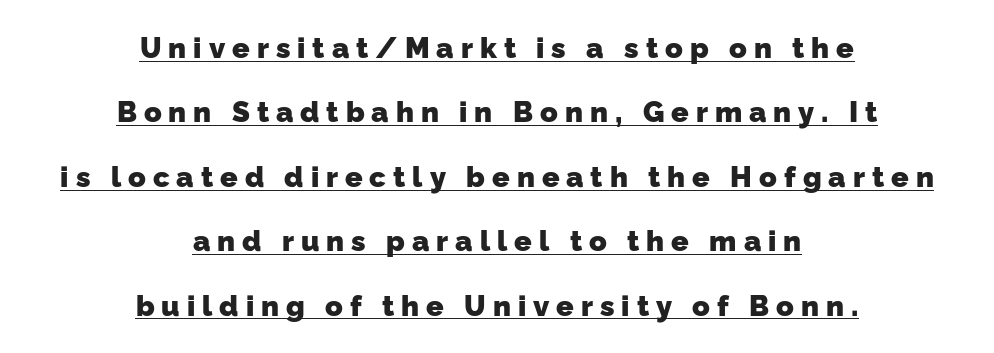
Strokes here are thick enough to call this a true bold. Quick note: underline on. Unlike a traditional serif, this face leaves its strokes unadorned. The passage shown is typed in a proportional face where columns would drift. The passage shown has open, widely tracked lettering throughout.
